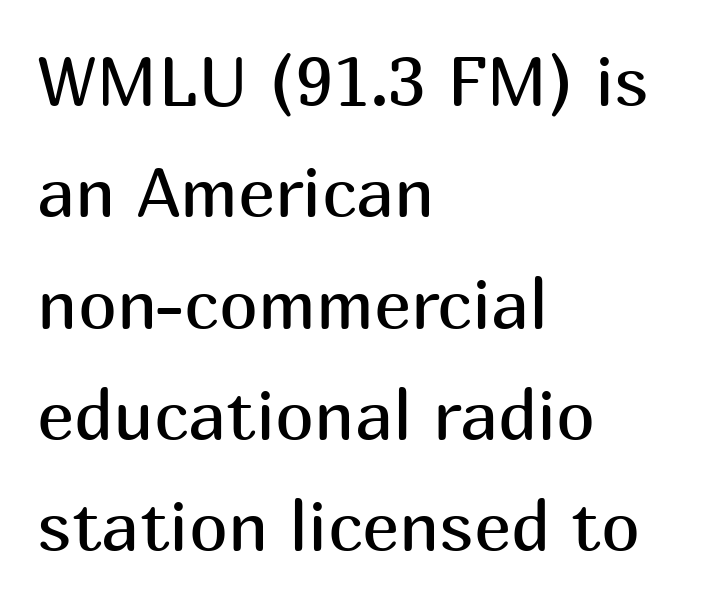
Q: Is the text bold? A: No.
Q: Is the text italic (slanted)? A: No, it is upright.
Q: Is the typeface a serif or a sans-serif typeface? A: Sans-serif.
Q: Is the text underlined? A: No.
Q: How is the paragraph aligned? A: Left-aligned.
Q: Is the spacing between letters normal or unusually wide? A: Normal.
Q: Is the spacing between lines tight, normal or loose? A: Normal.
Q: Width (condensed, normal, or wide)? A: Normal.
Q: Stroke contrast? A: Medium.
Q: x-height? A: Medium.
Q: Monospaced? A: No.
